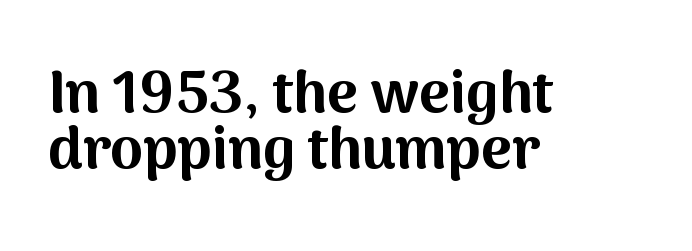
Q: Is the text bold? A: Yes.
Q: Is the text italic (slanted)? A: No, it is upright.
Q: Is the typeface a serif or a sans-serif typeface? A: Sans-serif.
Q: Is the text underlined? A: No.
Q: How is the paragraph aligned? A: Left-aligned.
Q: Is the spacing between letters normal or unusually wide? A: Normal.
Q: Is the spacing between lines tight, normal or loose? A: Tight.
Q: Width (condensed, normal, or wide)? A: Normal.
Q: Stroke contrast? A: Medium.
Q: x-height? A: Medium.
Q: Monospaced? A: No.
